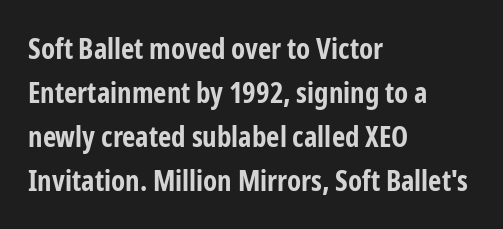
Q: Is the text bold? A: Yes.
Q: Is the text italic (slanted)? A: No, it is upright.
Q: Is the typeface a serif or a sans-serif typeface? A: Sans-serif.
Q: Is the text underlined? A: No.
Q: How is the paragraph aligned? A: Left-aligned.
Q: Is the spacing between letters normal or unusually wide? A: Normal.
Q: Is the spacing between lines tight, normal or loose? A: Normal.
Q: Width (condensed, normal, or wide)? A: Condensed.
Q: Stroke contrast? A: Low.
Q: x-height? A: Medium.
Q: Monospaced? A: No.
